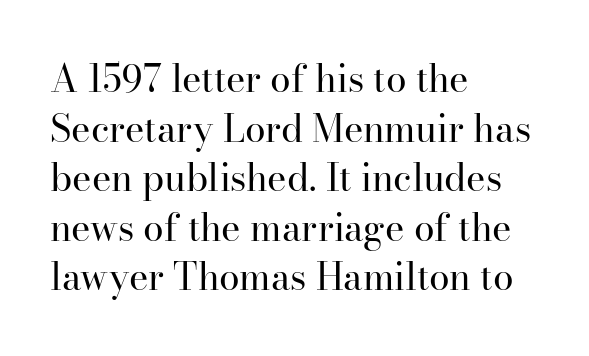
The leading is moderate, giving the passage an even texture. Compared with a typical body face, this is equally light or lighter still. Honestly, the letter spacing is just normal — you wouldn't notice it. The passage shown is typeset with a serif family. This is the regular roman posture of the typeface.
